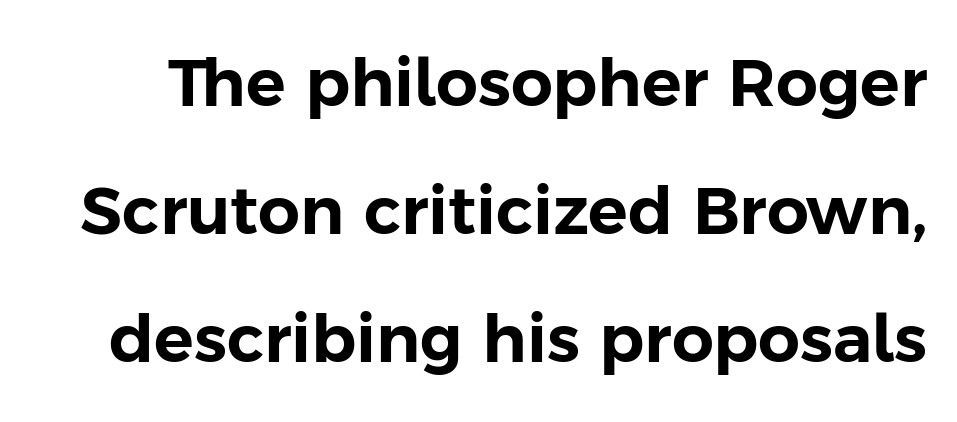
Compared with typical paragraphs, the rows here are farther apart. Ordinary non-slanted type is in use. Serif or sans? Sans — the stroke terminals are bare. Honestly, the letter spacing is just normal — you wouldn't notice it. Underlining? Definitely not there. Looks like regular typesetting: each glyph gets only the width it needs.
